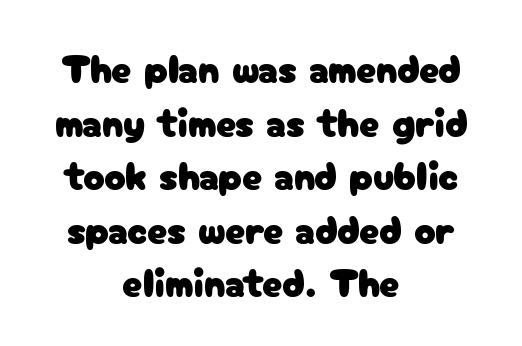
The image shows 40 px sans-serif type, upright; set centered, normal line spacing (1.34x), normal letter spacing, not underlined; low stroke contrast and a medium x-height.
